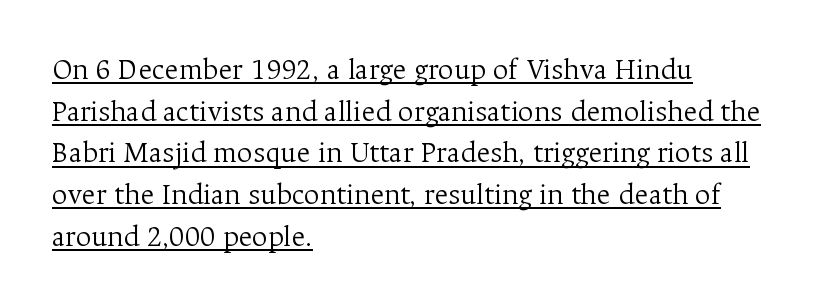
A serif font was chosen for this passage. The rendering uses natural spacing where letterforms have individual widths. Each line starts at the same left margin while the right side varies. Leading matches the norm, producing a regular column. Notice how the stems are strictly vertical — no italics here.
